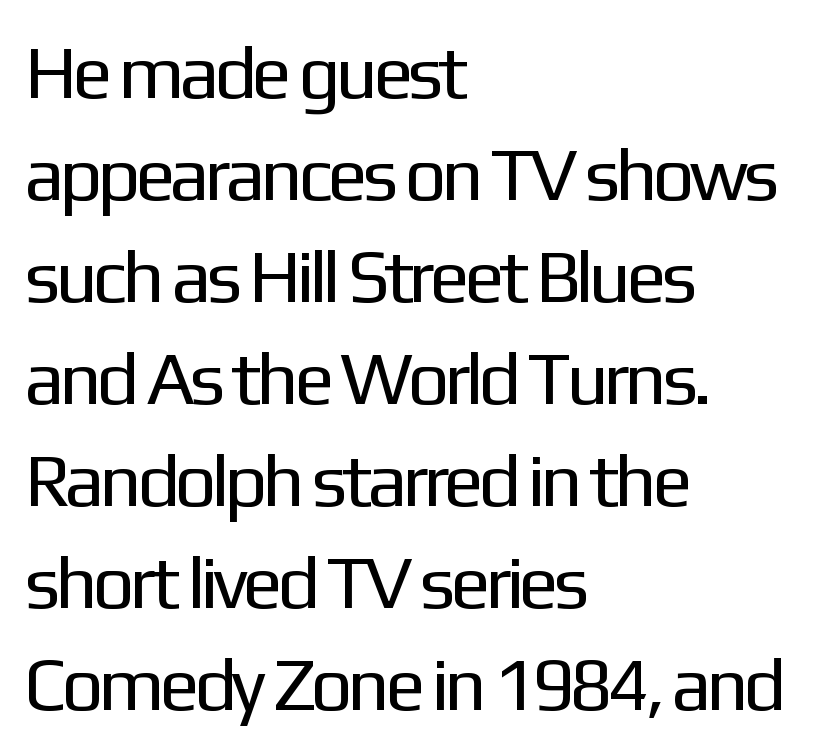
Q: Is the text bold? A: No.
Q: Is the text italic (slanted)? A: No, it is upright.
Q: Is the typeface a serif or a sans-serif typeface? A: Sans-serif.
Q: Is the text underlined? A: No.
Q: How is the paragraph aligned? A: Left-aligned.
Q: Is the spacing between letters normal or unusually wide? A: Normal.
Q: Is the spacing between lines tight, normal or loose? A: Normal.
Q: Width (condensed, normal, or wide)? A: Normal.
Q: Stroke contrast? A: Low.
Q: x-height? A: Medium.
Q: Monospaced? A: No.
